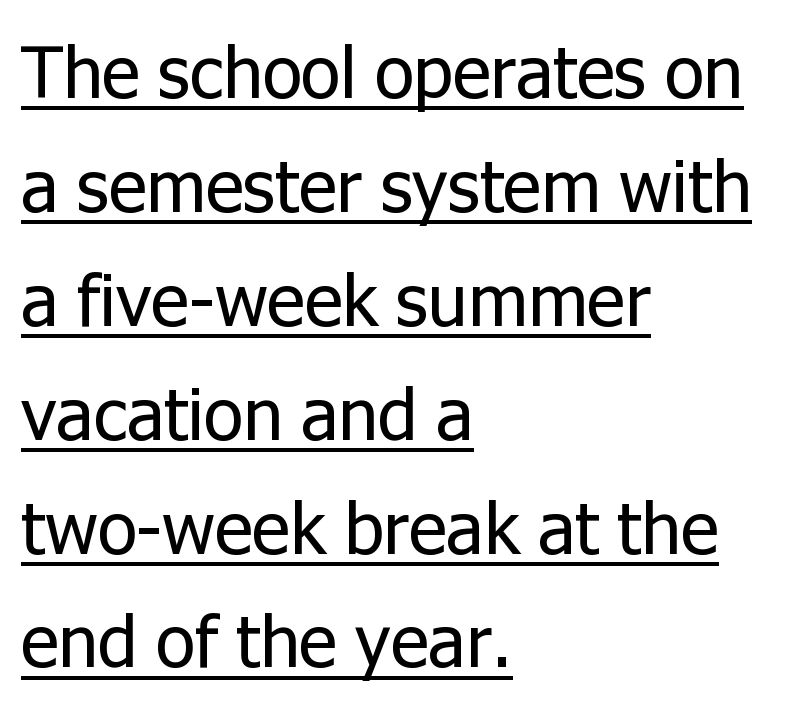
Q: Is the text bold? A: No.
Q: Is the text italic (slanted)? A: No, it is upright.
Q: Is the typeface a serif or a sans-serif typeface? A: Sans-serif.
Q: Is the text underlined? A: Yes.
Q: How is the paragraph aligned? A: Left-aligned.
Q: Is the spacing between letters normal or unusually wide? A: Normal.
Q: Is the spacing between lines tight, normal or loose? A: Normal.
Q: Width (condensed, normal, or wide)? A: Normal.
Q: Stroke contrast? A: Low.
Q: x-height? A: Medium.
Q: Monospaced? A: No.
